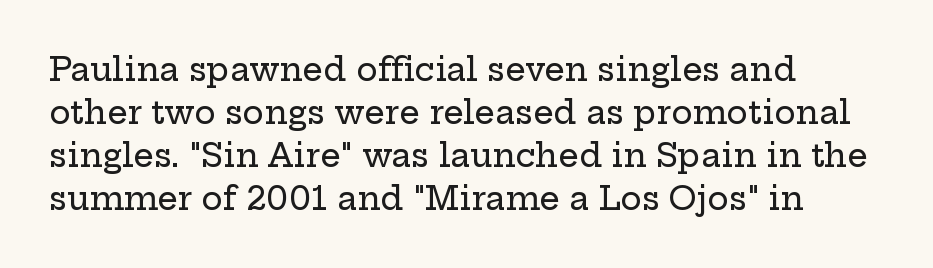
Old-style or modern, the face here clearly has serifs. This is roman type, the default non-slanted kind. The line-height multiplier appears to be the usual default. Proportional: the letters do not fall into vertical columns.
